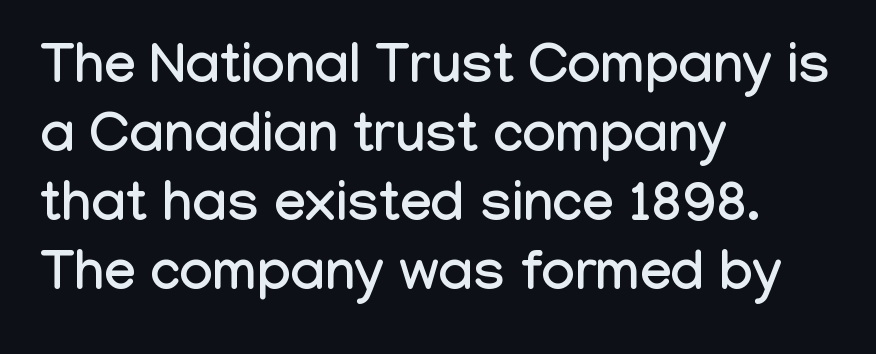
{"serif": "no", "italic": "no", "width": "condensed", "stroke_contrast": "low", "x_height": "medium", "monospaced": "no", "underline": "no", "align": "left", "line_spacing_ratio": 1.23, "letter_spacing": "normal", "letter_spacing_em": 0.0, "glyph_px": 56}
